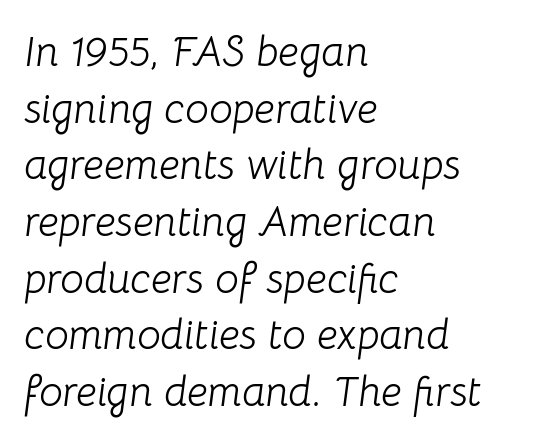
The area under the type is left untouched. On a weight scale, this lands at 450 or below. Quick note: interline space is typical. Designer's note — italics engaged. The tracking reads as untouched default to a designer's eye. Teacher's note: observe the even left margin — that is flush-left alignment.
